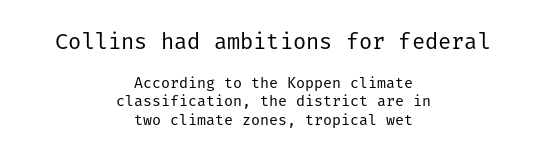
{"italic": "no", "bold": "no", "underline": "no", "align": "center", "line_spacing_ratio": 1.24, "letter_spacing": "normal", "letter_spacing_em": 0.0, "larger_block": "first", "size_ratio": 1.47, "glyph_px": 22}
